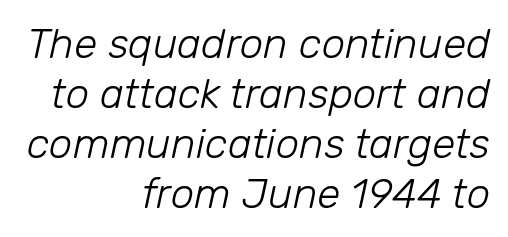
Q: Is the text bold? A: No.
Q: Is the text italic (slanted)? A: Yes, it leans right by about 12 degrees.
Q: Is the text underlined? A: No.
Q: How is the paragraph aligned? A: Right-aligned.
Q: Is the spacing between letters normal or unusually wide? A: Normal.
Q: Width (condensed, normal, or wide)? A: Normal.
Q: Stroke contrast? A: Low.
Q: x-height? A: Medium.
Q: Monospaced? A: No.
